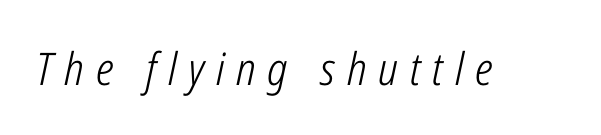
The rendering uses natural spacing where letterforms have individual widths. Students, note that the glyphs here are deliberately spaced far apart. Letters have the restrained weight of plain body copy at most. Looking at the ascenders, they clearly lean. No word sits above an underline.
